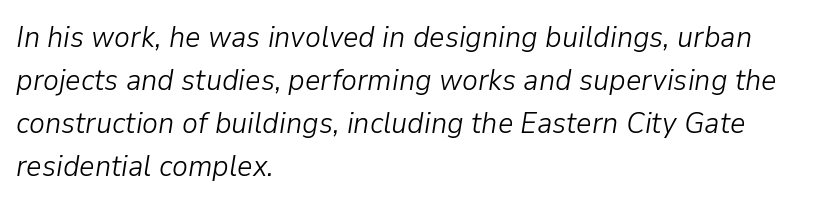
Q: Is the text bold? A: No.
Q: Is the text italic (slanted)? A: Yes, it leans right by about 9 degrees.
Q: Is the text underlined? A: No.
Q: How is the paragraph aligned? A: Left-aligned.
Q: Is the spacing between letters normal or unusually wide? A: Normal.
Q: Is the spacing between lines tight, normal or loose? A: Normal.
Q: Width (condensed, normal, or wide)? A: Normal.
Q: Stroke contrast? A: Low.
Q: x-height? A: Medium.
Q: Monospaced? A: No.
